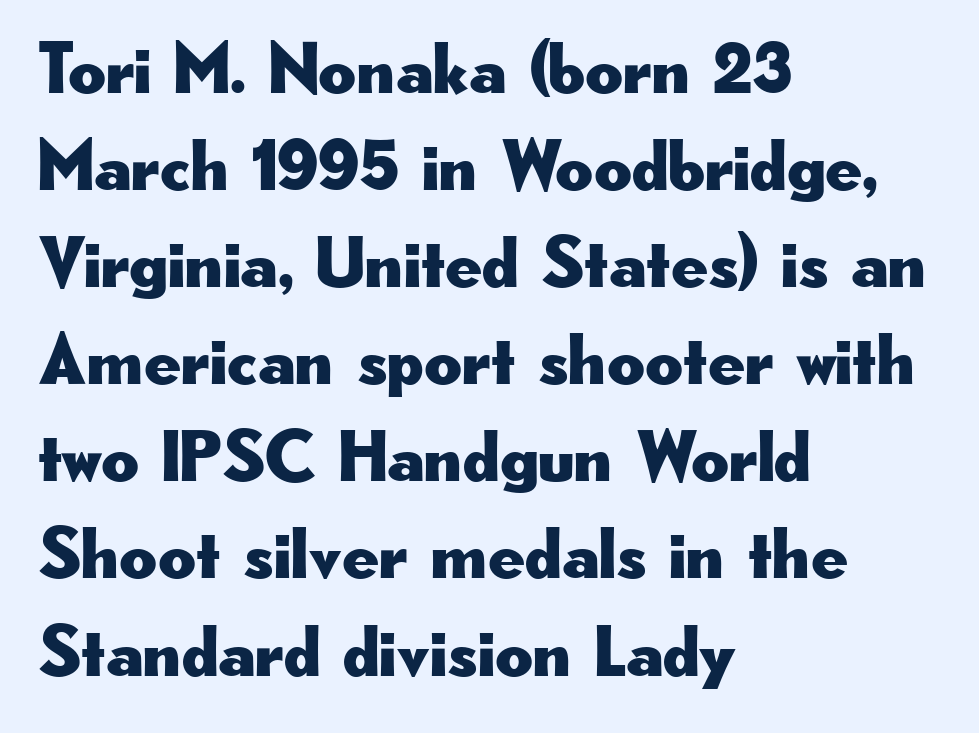
Q: Is the text italic (slanted)? A: No, it is upright.
Q: Is the typeface a serif or a sans-serif typeface? A: Sans-serif.
Q: Is the text underlined? A: No.
Q: How is the paragraph aligned? A: Left-aligned.
Q: Is the spacing between letters normal or unusually wide? A: Normal.
Q: Is the spacing between lines tight, normal or loose? A: Normal.
Q: Width (condensed, normal, or wide)? A: Wide.
Q: Stroke contrast? A: Low.
Q: x-height? A: Small.
Q: Monospaced? A: No.
